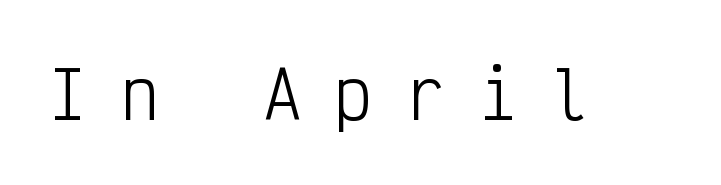
{"serif": "no", "italic": "no", "bold": "no", "weight": "light", "width": "condensed", "stroke_contrast": "low", "x_height": "medium", "monospaced": "yes", "underline": "no", "letter_spacing": "wide", "letter_spacing_em": 0.5, "glyph_px": 65}
